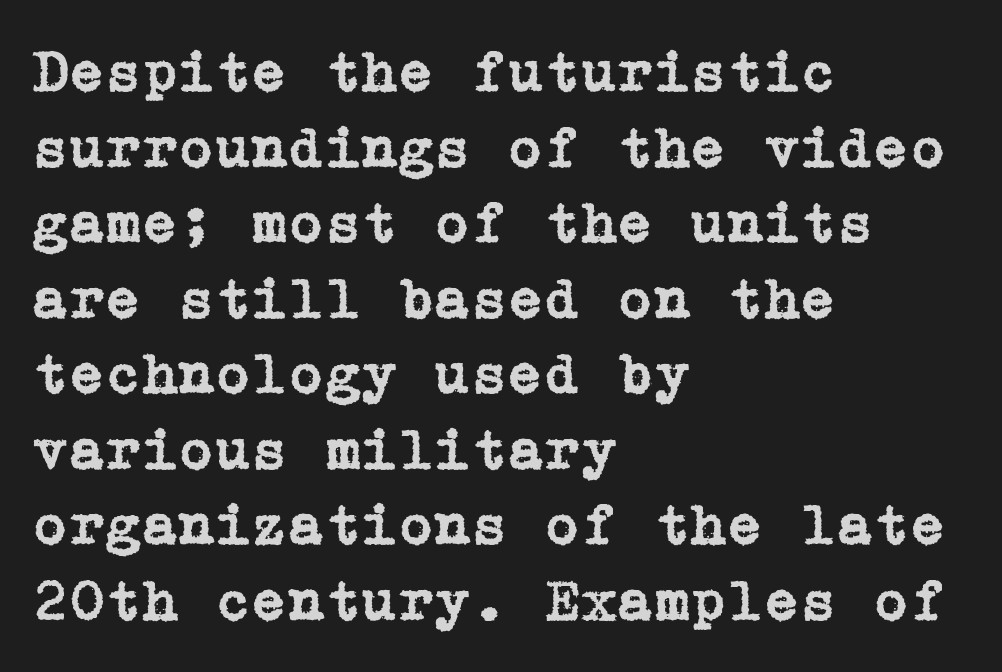
The image shows 59 px serif type, upright; set left-aligned, normal line spacing (1.28x), normal letter spacing, not underlined; low stroke contrast and a medium x-height.
